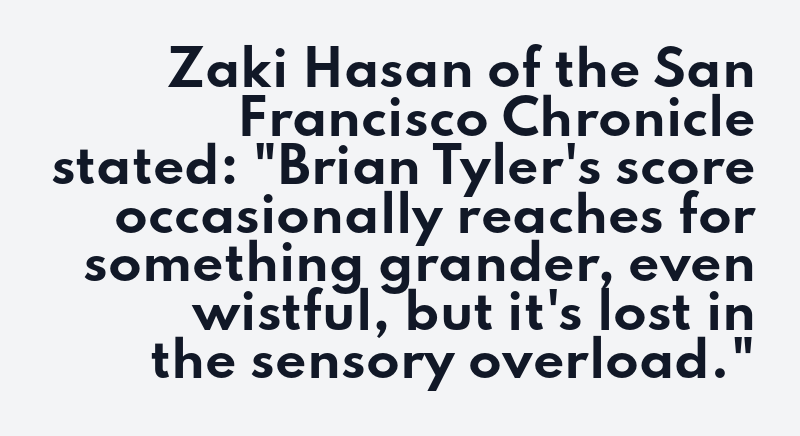
Q: Is the text bold? A: Yes.
Q: Is the text italic (slanted)? A: No, it is upright.
Q: Is the typeface a serif or a sans-serif typeface? A: Sans-serif.
Q: Is the text underlined? A: No.
Q: How is the paragraph aligned? A: Right-aligned.
Q: Is the spacing between letters normal or unusually wide? A: Normal.
Q: Is the spacing between lines tight, normal or loose? A: Tight.
Q: Width (condensed, normal, or wide)? A: Wide.
Q: Stroke contrast? A: Low.
Q: x-height? A: Small.
Q: Monospaced? A: No.
